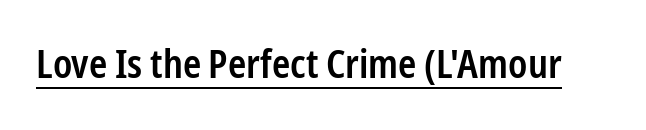
Q: Is the text bold? A: Semi-bold.
Q: Is the text italic (slanted)? A: No, it is upright.
Q: Is the typeface a serif or a sans-serif typeface? A: Sans-serif.
Q: Is the text underlined? A: Yes.
Q: Is the spacing between letters normal or unusually wide? A: Normal.
Q: Width (condensed, normal, or wide)? A: Condensed.
Q: Stroke contrast? A: Low.
Q: x-height? A: Medium.
Q: Monospaced? A: No.
